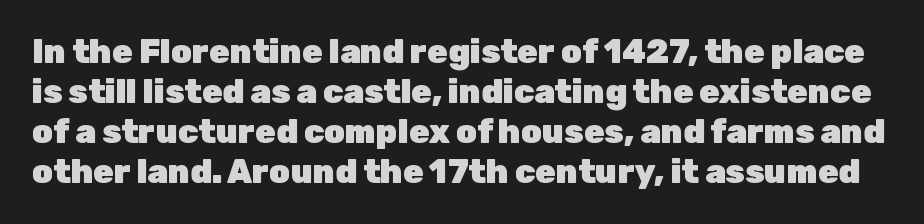
{"serif": "no", "italic": "no", "bold": "yes", "weight": "heavy", "width": "normal", "stroke_contrast": "low", "x_height": "medium", "monospaced": "no", "underline": "no", "line_spacing_ratio": 1.21, "letter_spacing": "normal", "letter_spacing_em": 0.0, "glyph_px": 33}
